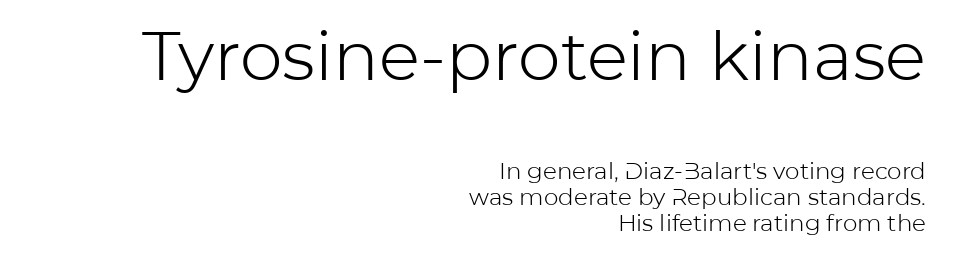
{"serif": "no", "italic": "no", "bold": "no", "weight": "light", "width": "normal", "stroke_contrast": "low", "x_height": "medium", "monospaced": "no", "underline": "no", "align": "right", "line_spacing": "tight", "line_spacing_ratio": 1.14, "letter_spacing": "normal", "letter_spacing_em": 0.0, "larger_block": "first", "size_ratio": 2.96, "glyph_px": 68}
